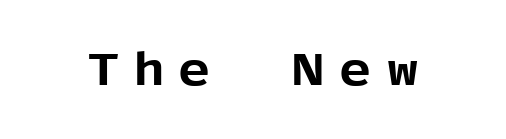
In terms of letterspacing, this is a distinctly airy, spread setting. Rendered with straight, roman letterforms. A typesetter would call this proportional, since set widths differ per character. Anything drawn beneath the words? Only blank space. Grotesque or geometric, the face here clearly has no serifs. Weight check: bold — yes, fully.
